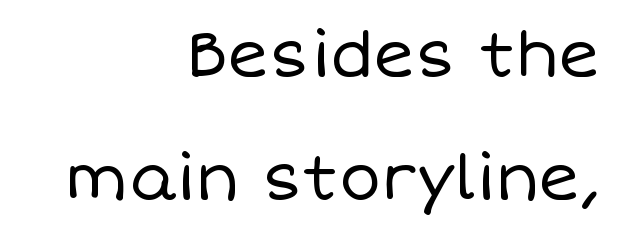
{"italic": "no", "bold": "no", "weight": "regular", "width": "normal", "stroke_contrast": "low", "x_height": "large", "monospaced": "no", "underline": "no", "align": "right", "line_spacing": "loose", "line_spacing_ratio": 1.95, "letter_spacing": "normal", "letter_spacing_em": 0.0, "glyph_px": 63}
